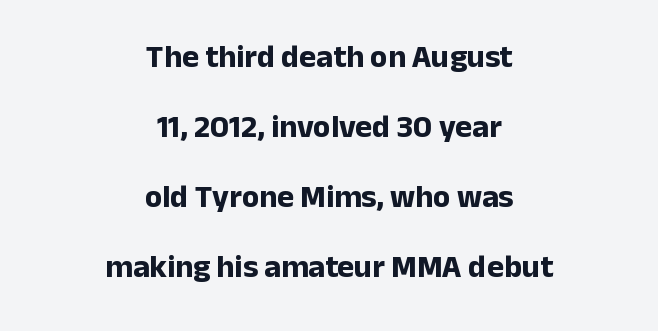
The zone under the glyphs is completely vacant. Inter-character spacing is left at the font's built-in metrics. Note the varied advance widths — an 'i' is clearly narrower than an 'm'. Is the type bold? Yes — the strokes are clearly thick and heavy. The letters carry no serifs — their stems end cleanly without finishing strokes. Nope, not italic — everything's standing straight.
